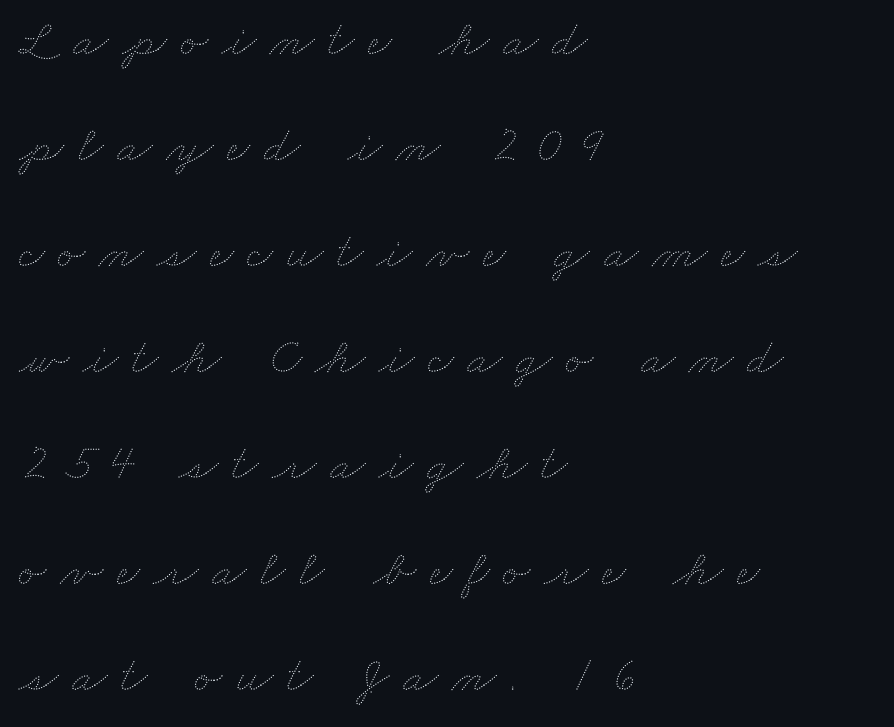
Inter-character spacing is expanded well beyond the font's built-in metrics. Reading down the column, the eye jumps a long way to each next line. Spacing verdict: proportional, widths tailored to each character. Caption: multi-line text, flush left, ragged right.
